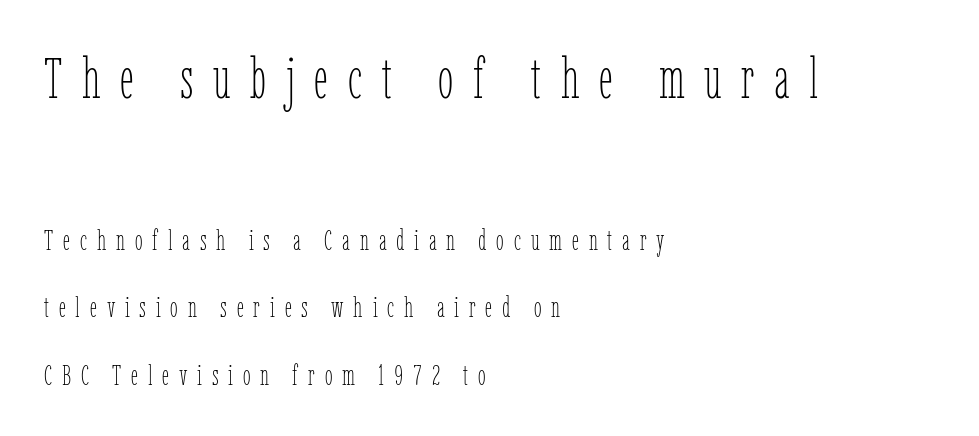
Italic? Not at all — the glyphs are vertical. Here the designer chose a conventional face with non-uniform glyph widths. The lines in this sample share a left origin and differ only in where they stop. You get the large type first, then a drop to smaller type.
